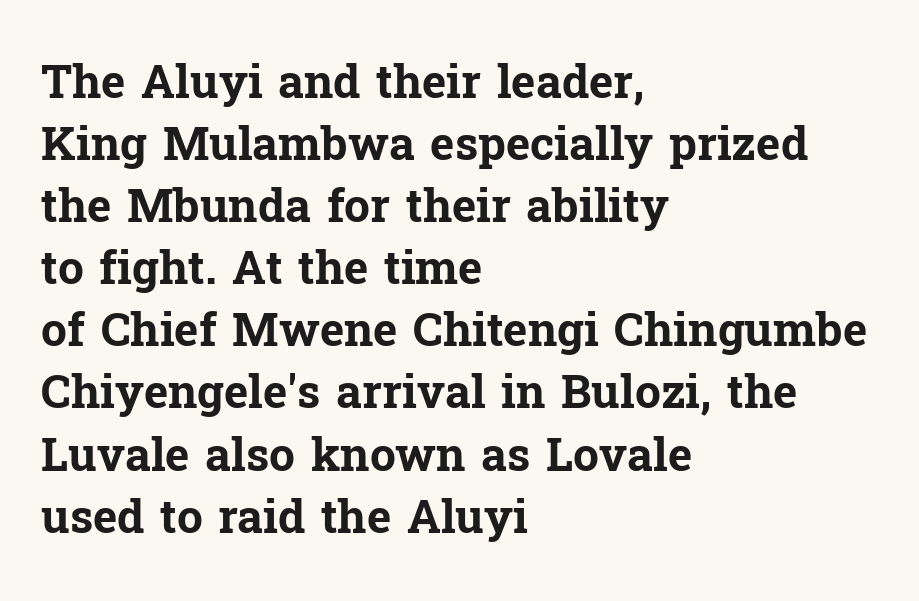
The image shows 46 px bold serif type, upright; set left-aligned, normal line spacing (1.35x), normal letter spacing, not underlined; low stroke contrast and a medium x-height.
